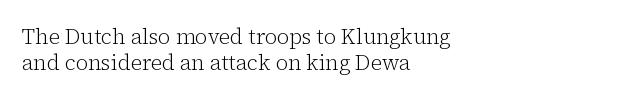
The typography opts for an upright posture over an oblique one. Unmarked baselines from the first word to the last. Students, note that the glyphs here touch the page at normal intervals. Which margin do the lines hug? The left one — the right edge is uneven. The typesetting does not lean heavy: it is not bold.
